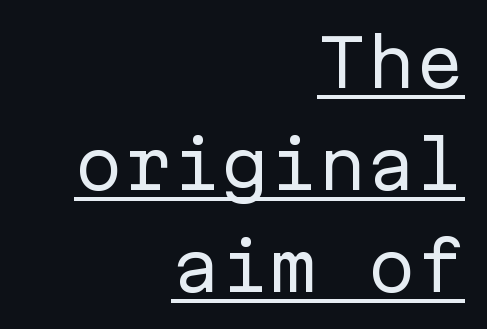
{"serif": "no", "italic": "no", "bold": "no", "weight": "regular", "width": "normal", "stroke_contrast": "low", "x_height": "medium", "monospaced": "yes", "underline": "yes", "align": "right", "line_spacing": "normal", "line_spacing_ratio": 1.57, "letter_spacing": "normal", "letter_spacing_em": 0.0, "glyph_px": 65}
